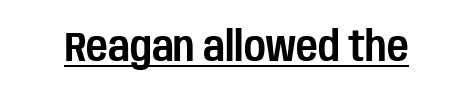
Letterform terminals end flat and unadorned throughout the passage. Quick note: not italic, upright. Is this a fixed-width face? No — the glyphs have proportional, varying widths. Notice how a bar underscores the lettering throughout. In terms of letterspacing, this is plain default setting.
